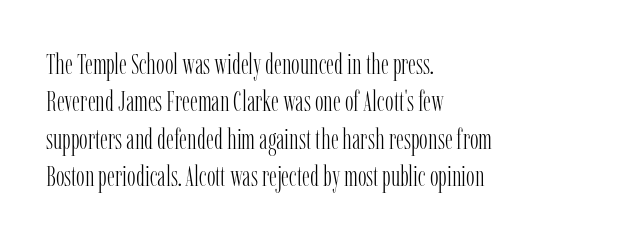
Q: Is the text bold? A: No.
Q: Is the text italic (slanted)? A: No, it is upright.
Q: Is the typeface a serif or a sans-serif typeface? A: Serif.
Q: Is the text underlined? A: No.
Q: How is the paragraph aligned? A: Left-aligned.
Q: Is the spacing between letters normal or unusually wide? A: Normal.
Q: Is the spacing between lines tight, normal or loose? A: Normal.
Q: Width (condensed, normal, or wide)? A: Condensed.
Q: Stroke contrast? A: Low.
Q: x-height? A: Medium.
Q: Monospaced? A: No.
